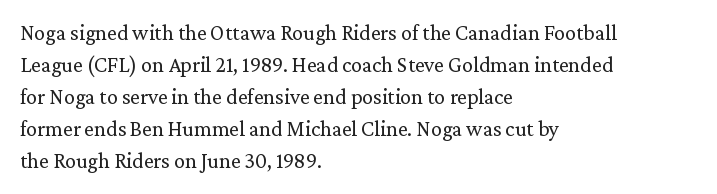
Weight: in the light-to-regular range. These lines keep a tight, regular rhythm from letter to letter. Any mark beneath the type? The region is blank. Left-aligned paragraph, ragged on the right. If you drew a line through each stem, it would be perfectly vertical. Honestly, the row spacing looks completely unremarkable.
